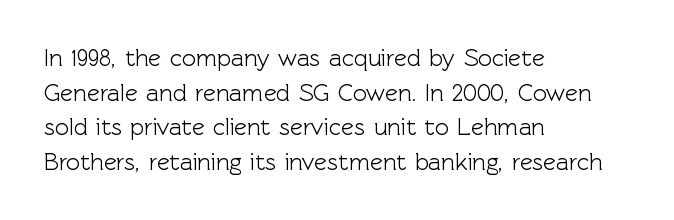
{"italic": "no", "underline": "no", "align": "left", "line_spacing": "normal", "line_spacing_ratio": 1.44, "letter_spacing": "normal", "letter_spacing_em": 0.0, "glyph_px": 24}
